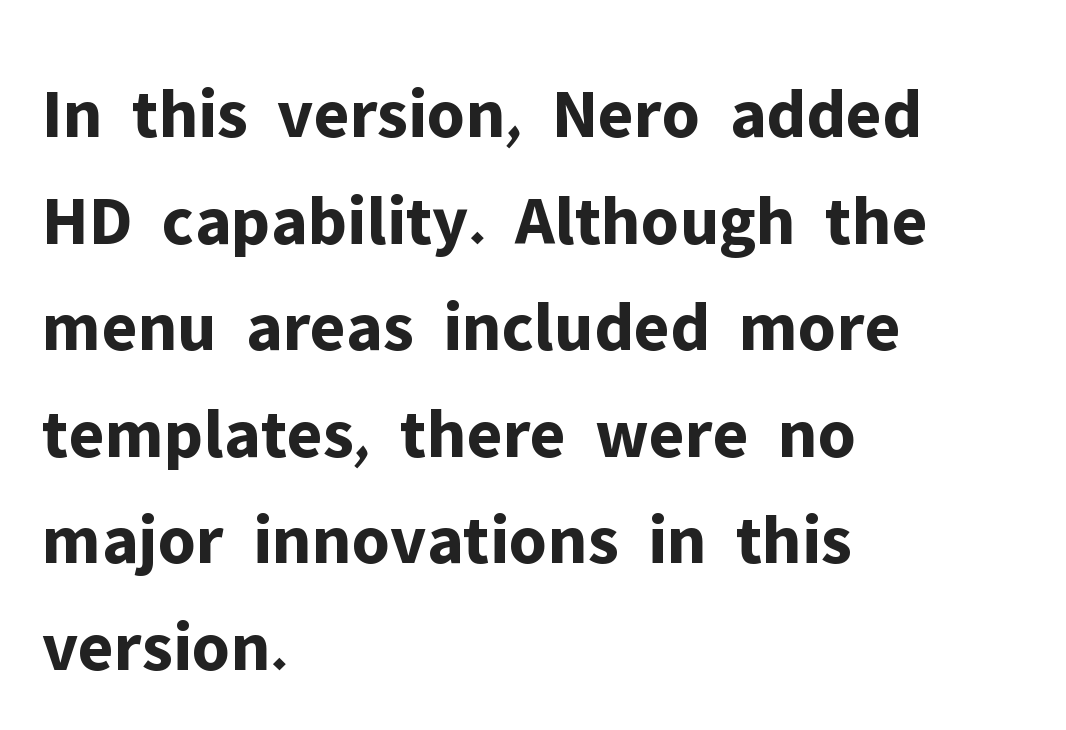
Q: Is the text bold? A: Yes.
Q: Is the text italic (slanted)? A: No, it is upright.
Q: Is the typeface a serif or a sans-serif typeface? A: Sans-serif.
Q: Is the text underlined? A: No.
Q: How is the paragraph aligned? A: Left-aligned.
Q: Is the spacing between letters normal or unusually wide? A: Normal.
Q: Is the spacing between lines tight, normal or loose? A: Normal.
Q: Width (condensed, normal, or wide)? A: Normal.
Q: Stroke contrast? A: Low.
Q: x-height? A: Medium.
Q: Monospaced? A: No.
